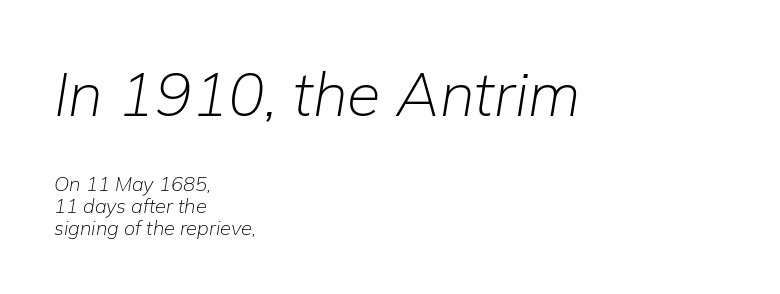
{"italic": "yes", "lean": "right", "slant_degrees": 9, "bold": "no", "weight": "light", "width": "normal", "stroke_contrast": "low", "x_height": "medium", "monospaced": "no", "underline": "no", "align": "left", "line_spacing": "tight", "line_spacing_ratio": 1.1, "letter_spacing": "normal", "letter_spacing_em": 0.0, "larger_block": "first", "size_ratio": 3.05, "glyph_px": 61}
